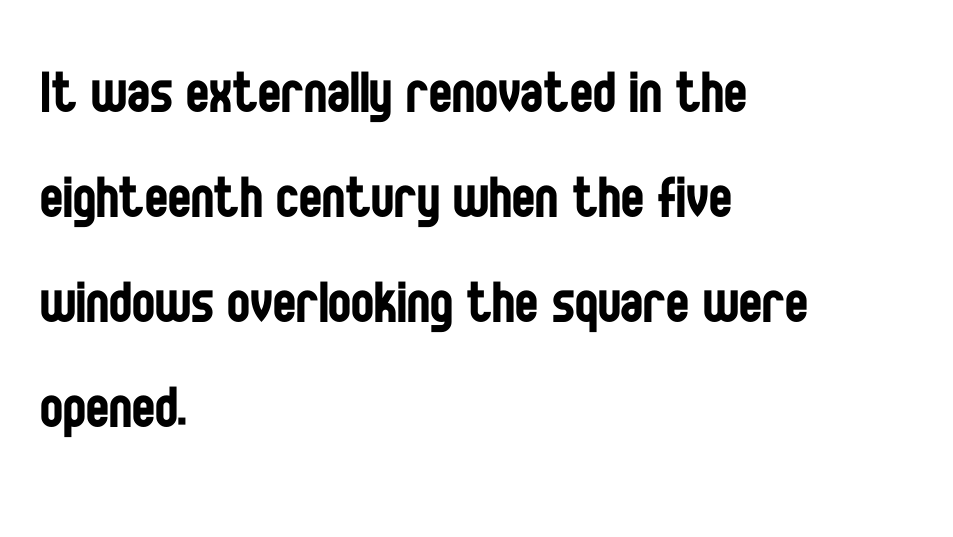
The image shows 69 px regular-weight, condensed sans-serif type, upright; set left-aligned, normal line spacing (1.52x), normal letter spacing, not underlined; low stroke contrast and a large x-height.
